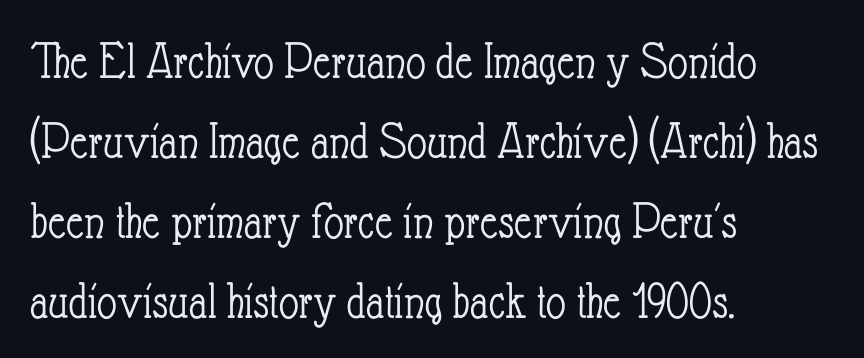
The image shows 54 px light, condensed type, upright; set left-aligned, normal line spacing (1.48x), normal letter spacing, not underlined; low stroke contrast and a small x-height.
